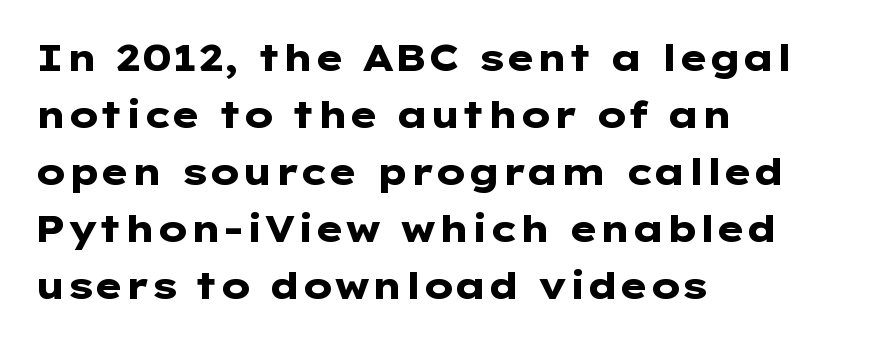
Q: Is the text bold? A: Yes.
Q: Is the text italic (slanted)? A: No, it is upright.
Q: Is the typeface a serif or a sans-serif typeface? A: Sans-serif.
Q: Is the text underlined? A: No.
Q: How is the paragraph aligned? A: Left-aligned.
Q: Is the spacing between letters normal or unusually wide? A: Normal.
Q: Is the spacing between lines tight, normal or loose? A: Normal.
Q: Width (condensed, normal, or wide)? A: Wide.
Q: Stroke contrast? A: Low.
Q: x-height? A: Medium.
Q: Monospaced? A: No.
